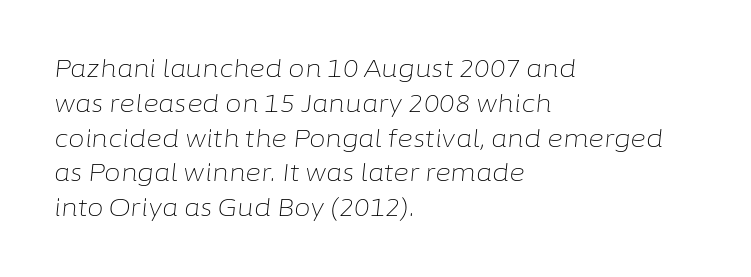
The image shows 24 px text type, italic (leaning right); set left-aligned, normal line spacing (1.45x), normal letter spacing, not underlined.
